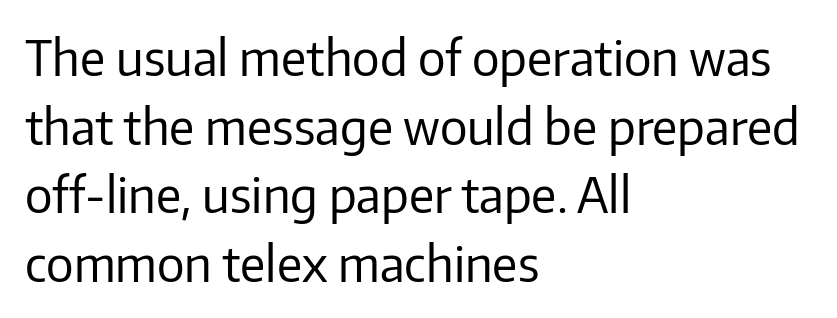
The image shows 49 px regular-weight sans-serif type, upright; set left-aligned, normal line spacing (1.4x), normal letter spacing, not underlined; low stroke contrast and a medium x-height.
